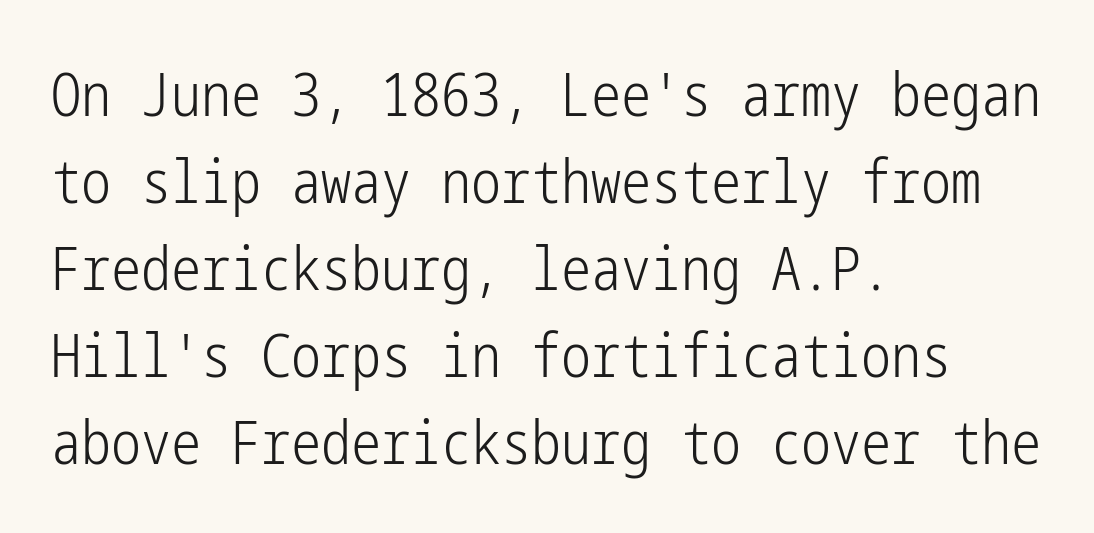
{"serif": "no", "italic": "no", "bold": "no", "weight": "light", "width": "condensed", "stroke_contrast": "low", "x_height": "medium", "underline": "no", "align": "left", "line_spacing": "normal", "line_spacing_ratio": 1.45, "letter_spacing": "normal", "letter_spacing_em": 0.0, "glyph_px": 60}
